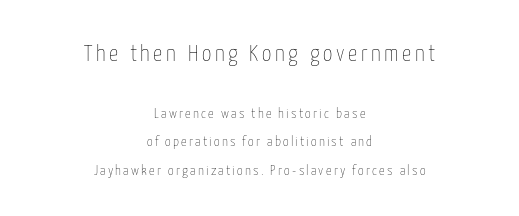
The image shows 23 px text type, upright; set centered, loose line spacing (2.05x), not underlined; the first (top) block is 1.64x larger.
